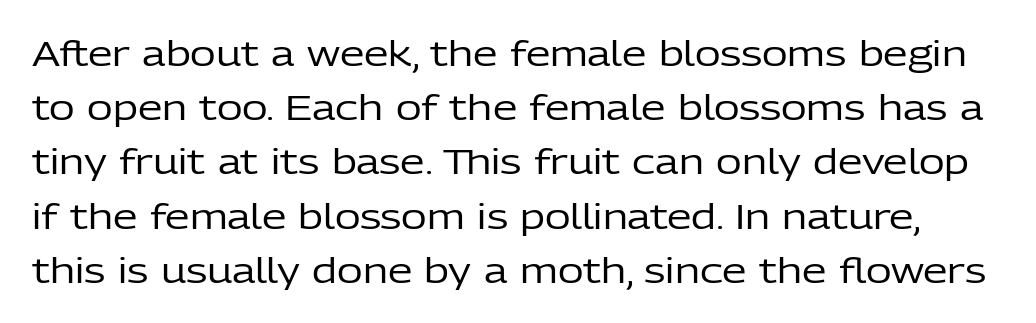
{"serif": "no", "italic": "no", "bold": "no", "weight": "regular", "width": "normal", "stroke_contrast": "low", "x_height": "medium", "monospaced": "no", "underline": "no", "line_spacing": "normal", "line_spacing_ratio": 1.55, "letter_spacing": "normal", "letter_spacing_em": 0.0, "glyph_px": 35}
